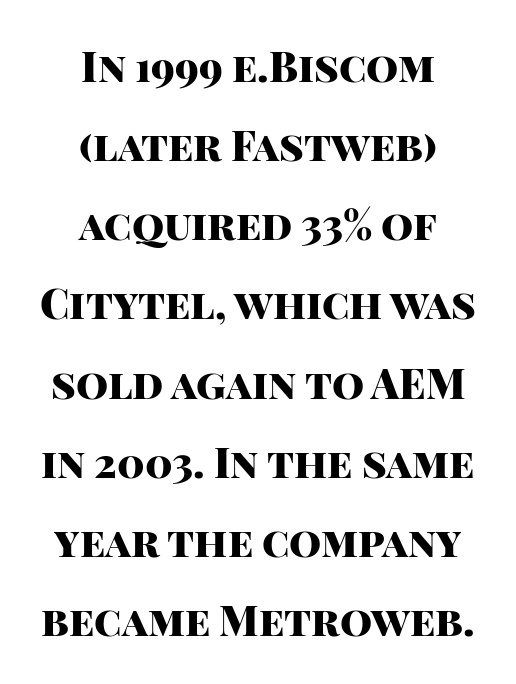
{"serif": "no", "italic": "no", "bold": "yes", "weight": "heavy", "width": "normal", "stroke_contrast": "high", "x_height": "large", "monospaced": "no", "underline": "no", "align": "center", "line_spacing": "loose", "line_spacing_ratio": 1.93, "letter_spacing": "normal", "letter_spacing_em": 0.0, "glyph_px": 41}
